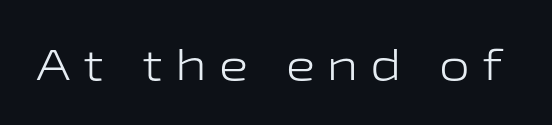
Posture: straight, roman, zero tilt. Stem width sits at or under what a default text font uses. The face used here is rendered with a markedly widened letterfit. A typesetter would label this face a sans. The space beneath each line is pristine and unruled. The rendering uses natural spacing where letterforms have individual widths.
